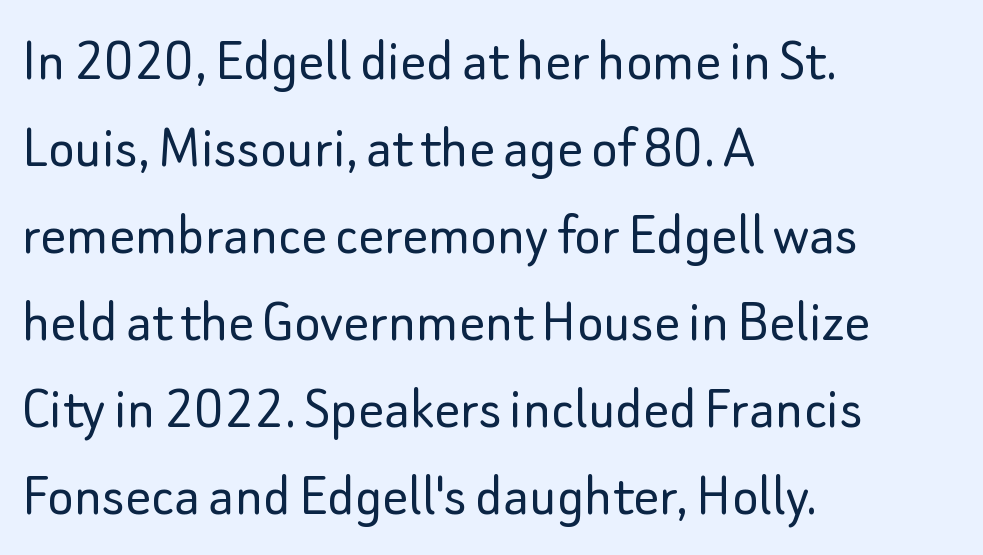
The image shows 63 px light sans-serif type, upright; set left-aligned, normal line spacing (1.38x), normal letter spacing, not underlined; low stroke contrast and a small x-height.
